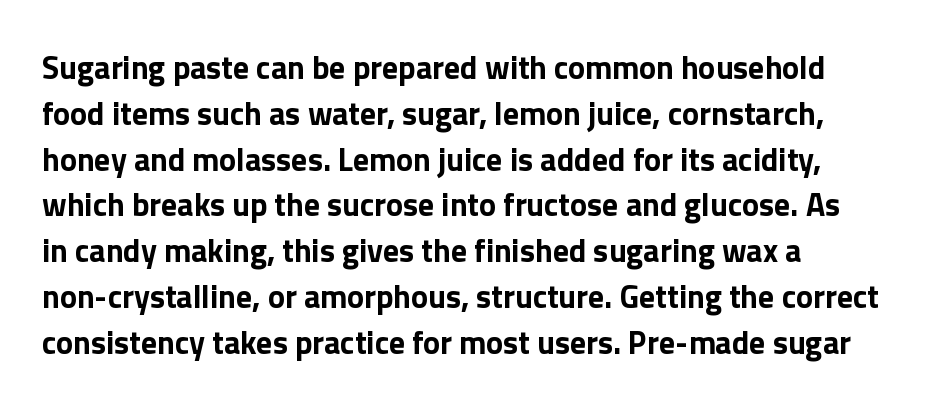
{"serif": "no", "italic": "no", "bold": "yes", "weight": "bold", "width": "normal", "stroke_contrast": "low", "x_height": "medium", "monospaced": "no", "underline": "no", "align": "left", "line_spacing": "normal", "line_spacing_ratio": 1.43, "letter_spacing": "normal", "letter_spacing_em": 0.0, "glyph_px": 32}
